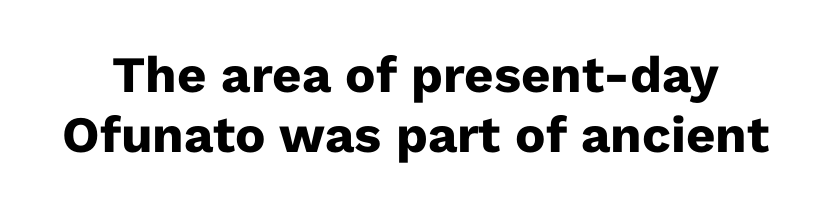
The axis of the letterforms is exactly vertical. Is this a sans? Yes — the strokes have no serifs. Honestly, there is no underline to notice here at all. Plenty of ink on the page — the face is bold. Character widths vary here, with narrow letters taking less room than wide ones. Honestly, the letter spacing is just normal — you wouldn't notice it.
